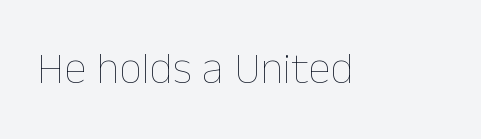
The image shows 45 px thin type, upright; set normal letter spacing, not underlined; low stroke contrast and a medium x-height.
